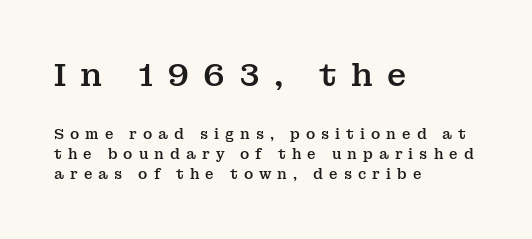
Q: Is the text italic (slanted)? A: No, it is upright.
Q: Is the typeface a serif or a sans-serif typeface? A: Serif.
Q: Is the text underlined? A: No.
Q: How is the paragraph aligned? A: Left-aligned.
Q: Is the spacing between letters normal or unusually wide? A: Unusually wide.
Q: Is the spacing between lines tight, normal or loose? A: Normal.
Q: Which block of text is set in a larger size, the first (top) or the second (bottom)? A: The first (top) one.
Q: Width (condensed, normal, or wide)? A: Normal.
Q: Stroke contrast? A: Medium.
Q: x-height? A: Medium.
Q: Monospaced? A: No.
